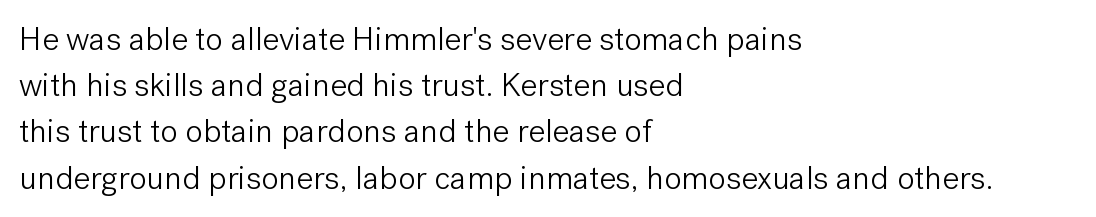
Leading: standard. Look at the bottom of the vertical strokes: they stop flat, with no serifs. Posture: vertical. Does extra space separate the letters? No, they use regular spacing.
